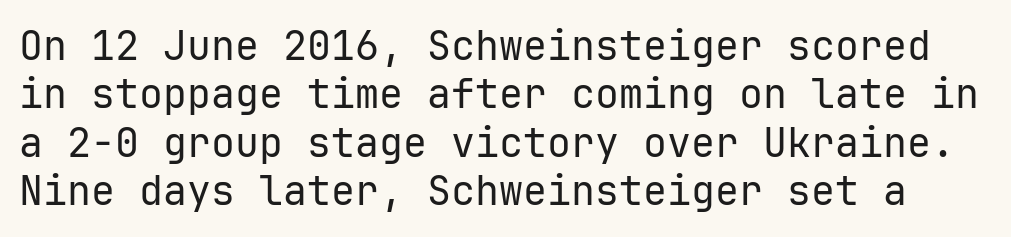
The lettering stays uniformly vertical, giving the passage a roman look. Counters stay open thanks to moderate or lighter strokes. Each row of text sits above clean, open space. Tracking here is standard; glyphs follow each other at the usual distance. Regarding serifs, this sample does without them.
